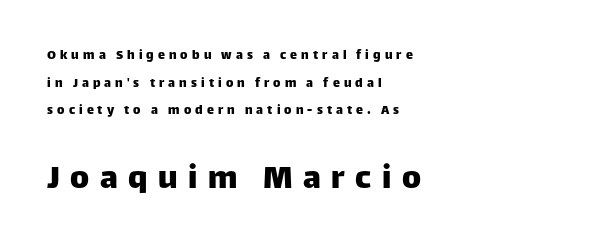
Q: Is the text italic (slanted)? A: No, it is upright.
Q: Is the typeface a serif or a sans-serif typeface? A: Sans-serif.
Q: Is the text underlined? A: No.
Q: How is the paragraph aligned? A: Left-aligned.
Q: Is the spacing between letters normal or unusually wide? A: Unusually wide.
Q: Is the spacing between lines tight, normal or loose? A: Loose.
Q: Which block of text is set in a larger size, the first (top) or the second (bottom)? A: The second (bottom) one.
Q: Width (condensed, normal, or wide)? A: Normal.
Q: Stroke contrast? A: Low.
Q: x-height? A: Large.
Q: Monospaced? A: No.
